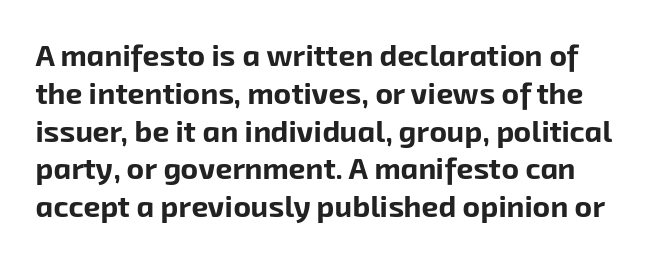
This is heavy type, rendered in bold. Anything drawn beneath the words? Only blank space. Nothing unusual about the tracking: characters are spaced as the font intends. Note the varied advance widths — an 'i' is clearly narrower than an 'm'.
